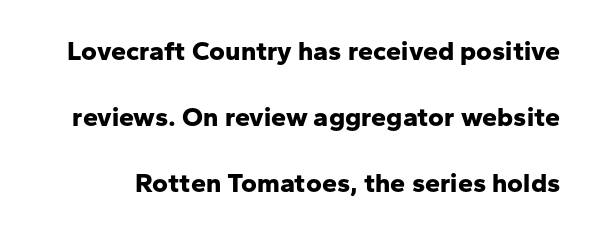
This rendering leaves character spacing at its baseline value. Glance below the letters and you will spot only blank space. Leading: increased. Typesetter's note: full bold, strokes at maximum text heaviness.
